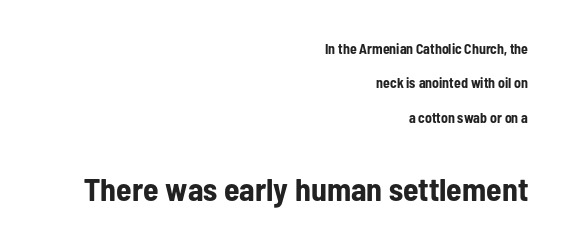
{"serif": "no", "italic": "no", "bold": "yes", "weight": "bold", "width": "condensed", "stroke_contrast": "low", "x_height": "medium", "monospaced": "no", "underline": "no", "align": "right", "line_spacing": "loose", "line_spacing_ratio": 2.46, "letter_spacing": "normal", "letter_spacing_em": 0.0, "larger_block": "second", "size_ratio": 2.29, "glyph_px": 32}
